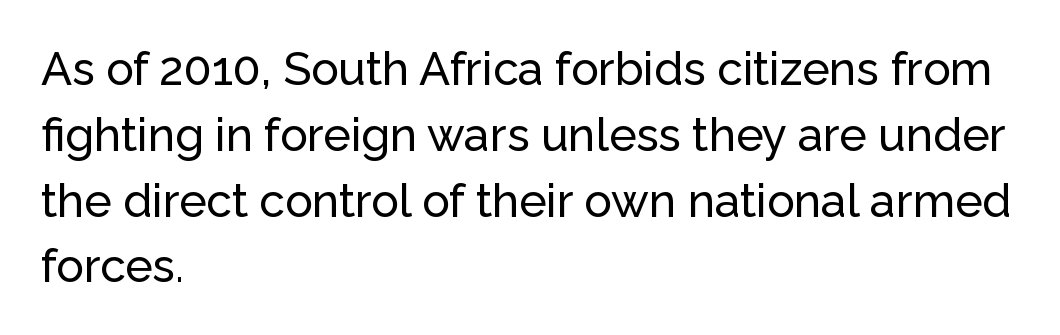
{"serif": "no", "italic": "no", "width": "normal", "stroke_contrast": "low", "x_height": "medium", "monospaced": "no", "underline": "no", "align": "left", "line_spacing": "normal", "line_spacing_ratio": 1.43, "letter_spacing": "normal", "letter_spacing_em": 0.0, "glyph_px": 46}
